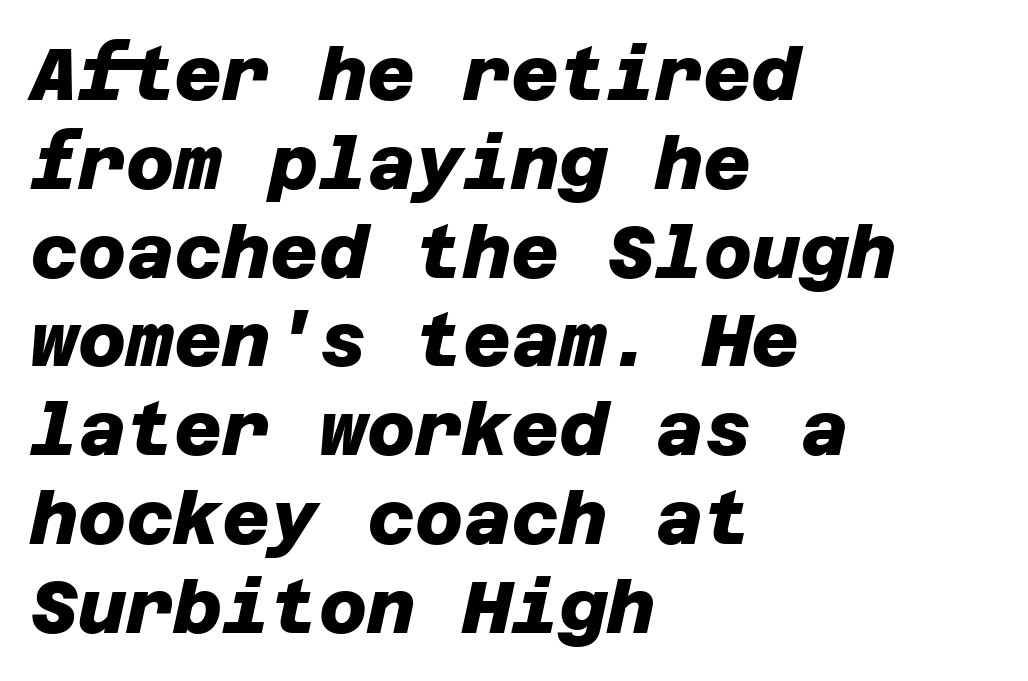
{"serif": "no", "bold": "yes", "weight": "heavy", "width": "normal", "stroke_contrast": "low", "x_height": "large", "underline": "no", "align": "left", "line_spacing_ratio": 1.2, "letter_spacing": "normal", "letter_spacing_em": 0.0, "glyph_px": 74}
